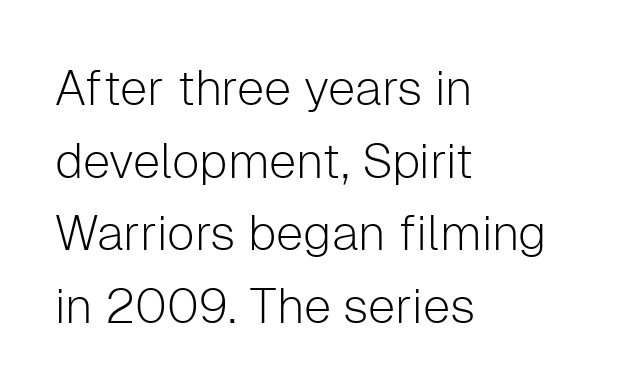
Q: Is the text bold? A: No.
Q: Is the text italic (slanted)? A: No, it is upright.
Q: Is the typeface a serif or a sans-serif typeface? A: Sans-serif.
Q: Is the text underlined? A: No.
Q: How is the paragraph aligned? A: Left-aligned.
Q: Is the spacing between letters normal or unusually wide? A: Normal.
Q: Is the spacing between lines tight, normal or loose? A: Normal.
Q: Width (condensed, normal, or wide)? A: Normal.
Q: Stroke contrast? A: Low.
Q: x-height? A: Medium.
Q: Monospaced? A: No.
